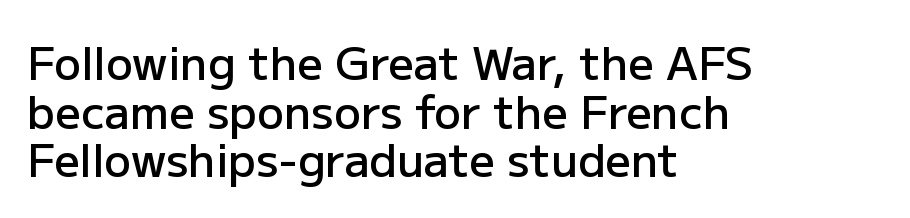
Q: Is the text bold? A: Semi-bold.
Q: Is the text italic (slanted)? A: No, it is upright.
Q: Is the typeface a serif or a sans-serif typeface? A: Sans-serif.
Q: Is the text underlined? A: No.
Q: How is the paragraph aligned? A: Left-aligned.
Q: Is the spacing between letters normal or unusually wide? A: Normal.
Q: Is the spacing between lines tight, normal or loose? A: Tight.
Q: Width (condensed, normal, or wide)? A: Normal.
Q: Stroke contrast? A: Low.
Q: x-height? A: Medium.
Q: Monospaced? A: No.
